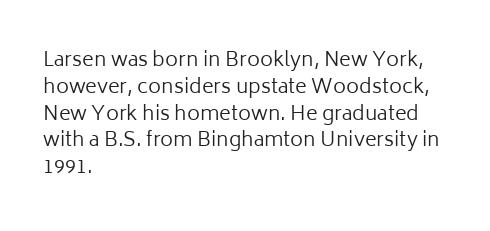
The image shows 20 px text type, upright; set left-aligned, normal line spacing (1.34x), normal letter spacing, not underlined.
